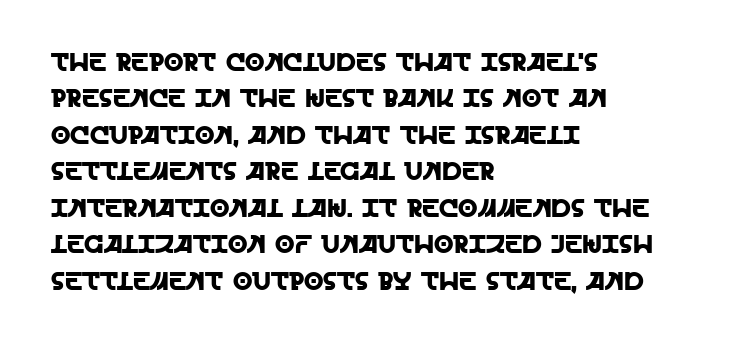
The image shows 25 px text type, upright; set left-aligned, normal line spacing (1.46x), normal letter spacing, not underlined.
